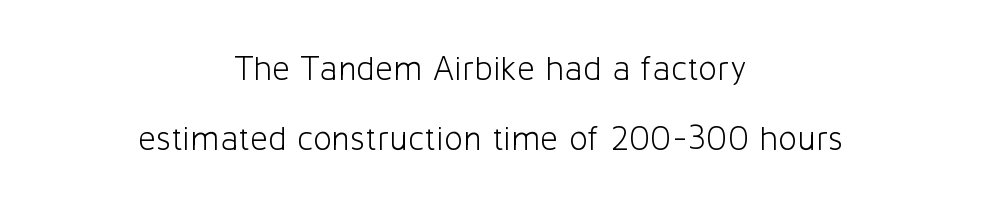
{"serif": "no", "italic": "no", "bold": "no", "weight": "light", "width": "normal", "stroke_contrast": "low", "x_height": "medium", "monospaced": "no", "underline": "no", "align": "center", "line_spacing": "loose", "line_spacing_ratio": 2.01, "letter_spacing": "normal", "letter_spacing_em": 0.0, "glyph_px": 35}
